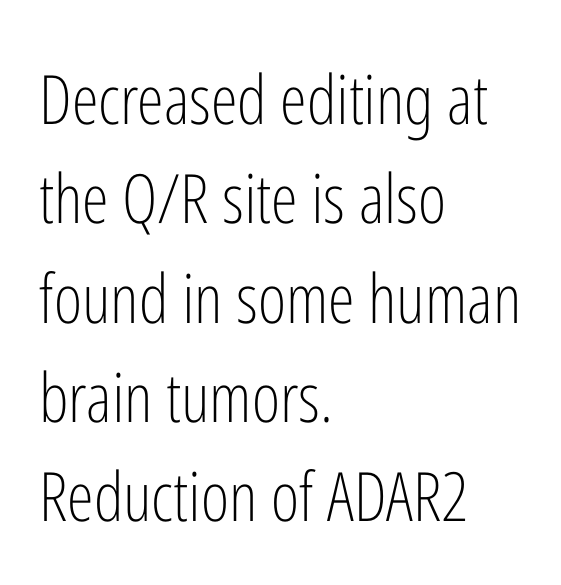
Q: Is the text bold? A: No.
Q: Is the text italic (slanted)? A: No, it is upright.
Q: Is the typeface a serif or a sans-serif typeface? A: Sans-serif.
Q: Is the text underlined? A: No.
Q: How is the paragraph aligned? A: Left-aligned.
Q: Is the spacing between letters normal or unusually wide? A: Normal.
Q: Is the spacing between lines tight, normal or loose? A: Normal.
Q: Width (condensed, normal, or wide)? A: Condensed.
Q: Stroke contrast? A: Low.
Q: x-height? A: Medium.
Q: Monospaced? A: No.
